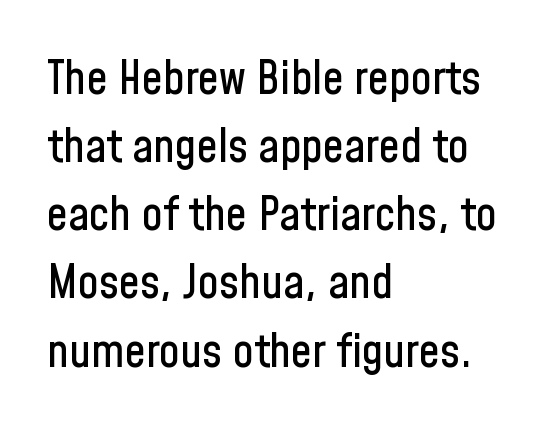
The image shows 47 px condensed sans-serif type, upright; set left-aligned, normal line spacing (1.45x), normal letter spacing, not underlined; low stroke contrast and a medium x-height.
